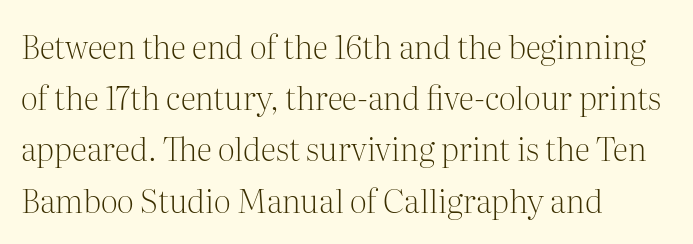
Q: Is the text bold? A: No.
Q: Is the text italic (slanted)? A: No, it is upright.
Q: Is the typeface a serif or a sans-serif typeface? A: Serif.
Q: Is the text underlined? A: No.
Q: How is the paragraph aligned? A: Left-aligned.
Q: Is the spacing between letters normal or unusually wide? A: Normal.
Q: Is the spacing between lines tight, normal or loose? A: Normal.
Q: Width (condensed, normal, or wide)? A: Normal.
Q: Stroke contrast? A: Medium.
Q: x-height? A: Medium.
Q: Monospaced? A: No.
